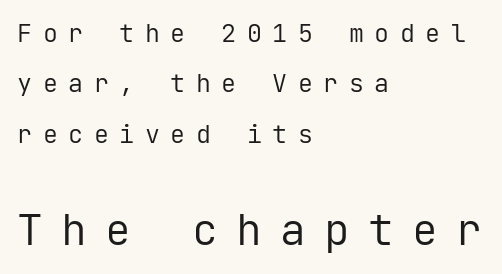
The image shows 43 px regular-weight sans-serif type, upright, monospaced; set left-aligned, loose line spacing (2.02x), unusually wide letter spacing (+0.42 em), not underlined; the second (bottom) block is 1.72x larger; low stroke contrast and a medium x-height.
